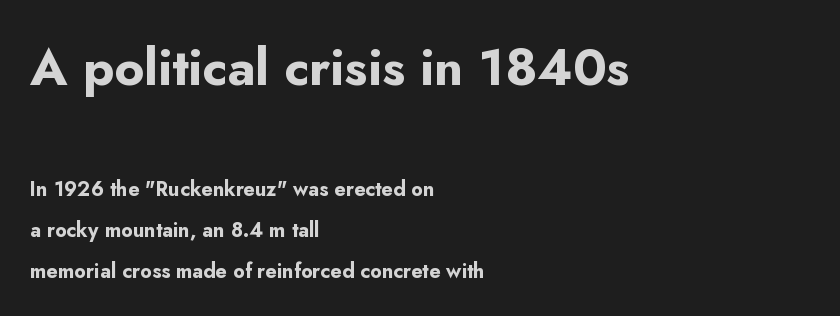
{"serif": "no", "italic": "no", "bold": "yes", "weight": "bold", "width": "normal", "stroke_contrast": "low", "x_height": "small", "monospaced": "no", "underline": "no", "align": "left", "line_spacing": "loose", "line_spacing_ratio": 2.03, "letter_spacing": "normal", "letter_spacing_em": 0.0, "larger_block": "first", "size_ratio": 2.55, "glyph_px": 51}
